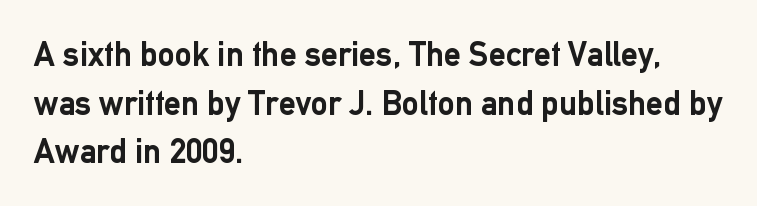
Q: Is the text bold? A: Yes.
Q: Is the text italic (slanted)? A: No, it is upright.
Q: Is the typeface a serif or a sans-serif typeface? A: Sans-serif.
Q: Is the text underlined? A: No.
Q: How is the paragraph aligned? A: Left-aligned.
Q: Is the spacing between letters normal or unusually wide? A: Normal.
Q: Is the spacing between lines tight, normal or loose? A: Normal.
Q: Width (condensed, normal, or wide)? A: Normal.
Q: Stroke contrast? A: Low.
Q: x-height? A: Medium.
Q: Monospaced? A: No.
